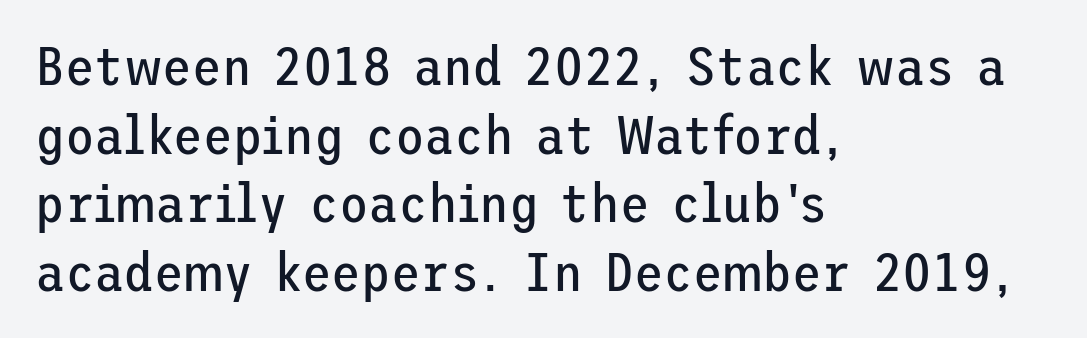
Q: Is the text bold? A: No.
Q: Is the text italic (slanted)? A: No, it is upright.
Q: Is the typeface a serif or a sans-serif typeface? A: Sans-serif.
Q: Is the text underlined? A: No.
Q: How is the paragraph aligned? A: Left-aligned.
Q: Is the spacing between letters normal or unusually wide? A: Normal.
Q: Is the spacing between lines tight, normal or loose? A: Normal.
Q: Width (condensed, normal, or wide)? A: Normal.
Q: Stroke contrast? A: Low.
Q: x-height? A: Medium.
